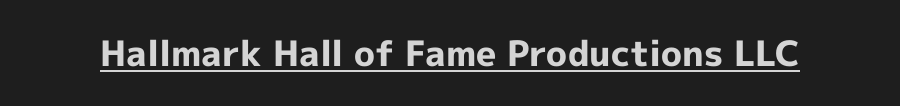
The image shows 35 px bold sans-serif type, upright; set normal letter spacing, underlined; a medium x-height.
